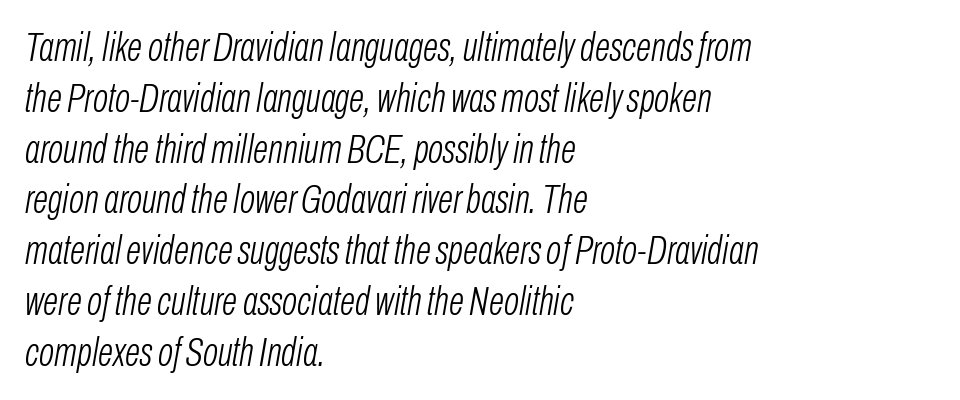
Q: Is the text bold? A: No.
Q: Is the text italic (slanted)? A: Yes, it leans right by about 10 degrees.
Q: Is the text underlined? A: No.
Q: How is the paragraph aligned? A: Left-aligned.
Q: Is the spacing between letters normal or unusually wide? A: Normal.
Q: Is the spacing between lines tight, normal or loose? A: Normal.
Q: Width (condensed, normal, or wide)? A: Condensed.
Q: Stroke contrast? A: Low.
Q: x-height? A: Medium.
Q: Monospaced? A: No.
